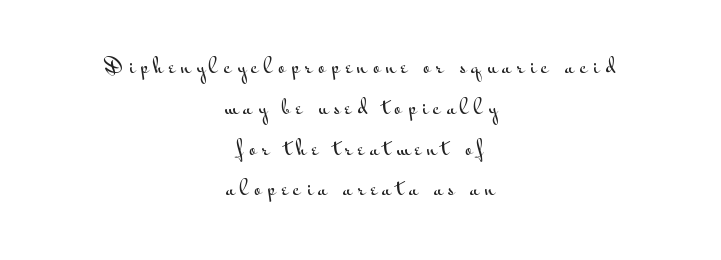
Look at the tracking — it's clearly loosened, letters drifting apart. Each new line begins a long way beneath the previous one. Rule under the text: the space is simply empty.
